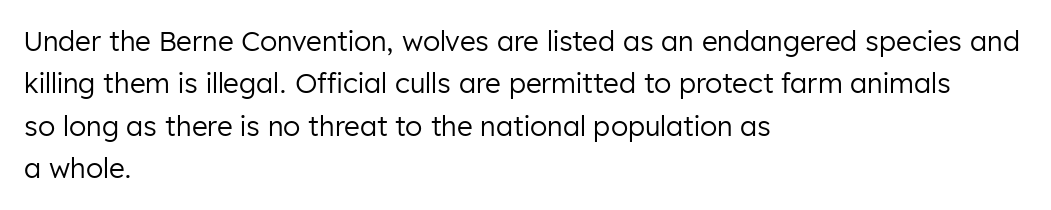
Q: Is the text bold? A: No.
Q: Is the text italic (slanted)? A: No, it is upright.
Q: Is the text underlined? A: No.
Q: How is the paragraph aligned? A: Left-aligned.
Q: Is the spacing between letters normal or unusually wide? A: Normal.
Q: Is the spacing between lines tight, normal or loose? A: Normal.
